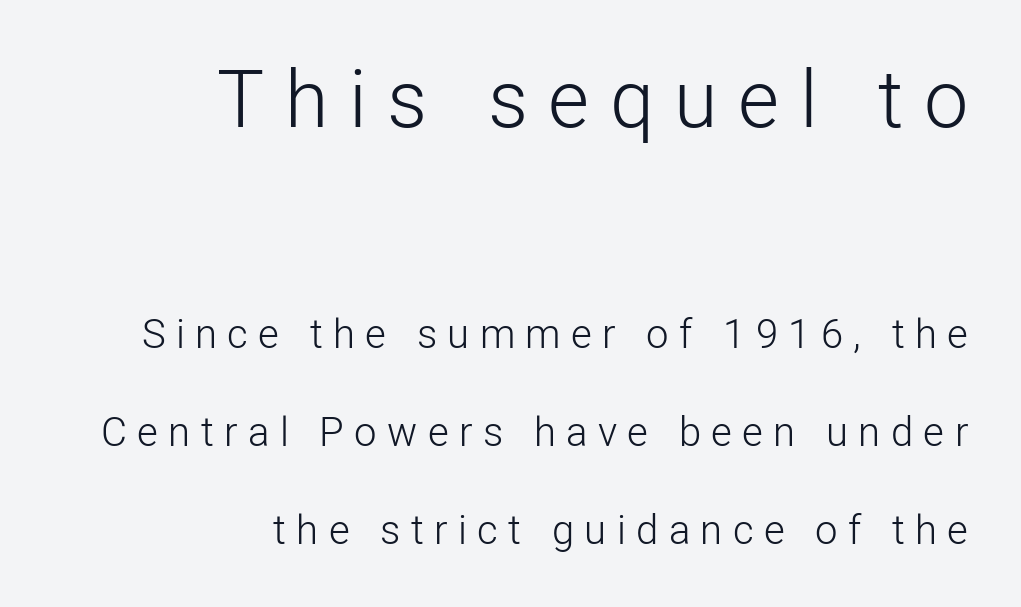
Q: Is the text bold? A: No.
Q: Is the text italic (slanted)? A: No, it is upright.
Q: Is the typeface a serif or a sans-serif typeface? A: Sans-serif.
Q: Is the text underlined? A: No.
Q: How is the paragraph aligned? A: Right-aligned.
Q: Is the spacing between letters normal or unusually wide? A: Unusually wide.
Q: Is the spacing between lines tight, normal or loose? A: Loose.
Q: Which block of text is set in a larger size, the first (top) or the second (bottom)? A: The first (top) one.
Q: Width (condensed, normal, or wide)? A: Normal.
Q: Stroke contrast? A: Low.
Q: x-height? A: Medium.
Q: Monospaced? A: No.
